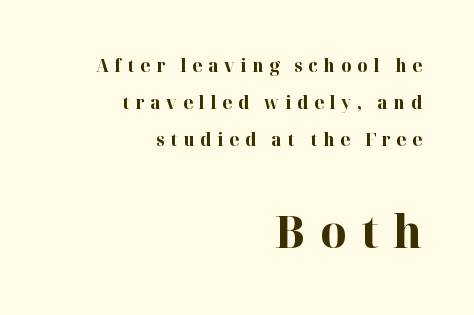
The image shows 45 px bold serif type, upright; set right-aligned, loose line spacing (2.06x), unusually wide letter spacing (+0.32 em), not underlined; the second (bottom) block is 2.5x larger; high stroke contrast and a medium x-height.
